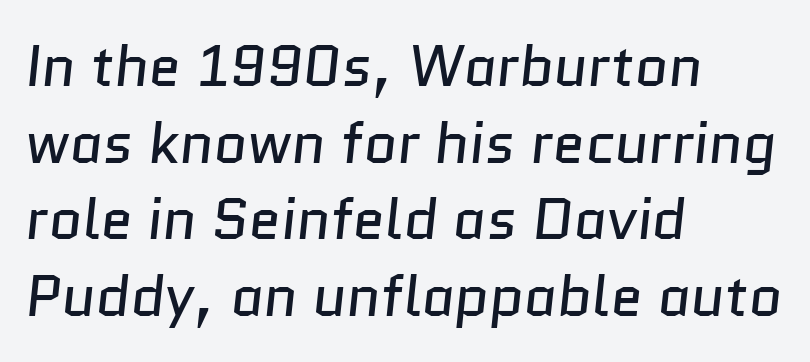
The image shows 58 px regular-weight sans-serif type; set left-aligned, normal line spacing (1.32x), normal letter spacing, not underlined; low stroke contrast and a medium x-height.
